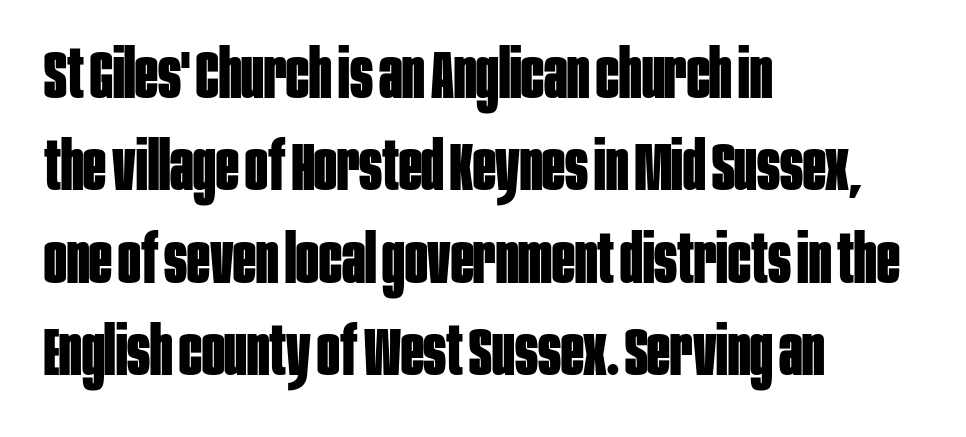
Line spacing here is normal. The type sits square on the baseline with zero lean. Standard letterfit; no display-style spreading of the glyphs. The letters advance in unequal steps, a hallmark of proportional type. No word sits above an underline.
